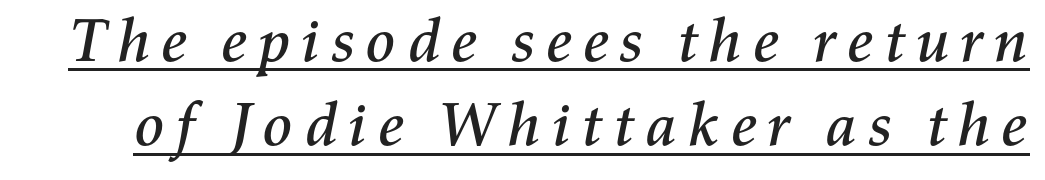
Q: Is the text italic (slanted)? A: Yes, it leans right by about 11 degrees.
Q: Is the text underlined? A: Yes.
Q: Is the spacing between lines tight, normal or loose? A: Normal.
Q: Width (condensed, normal, or wide)? A: Normal.
Q: Stroke contrast? A: Medium.
Q: x-height? A: Medium.
Q: Monospaced? A: No.
